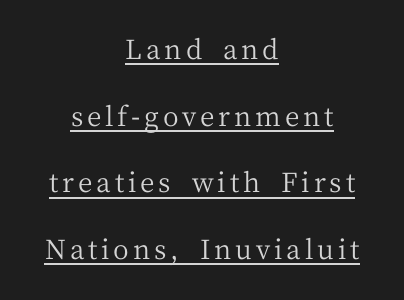
{"italic": "no", "bold": "no", "underline": "yes", "align": "center", "line_spacing": "loose", "line_spacing_ratio": 2.47, "glyph_px": 27}
